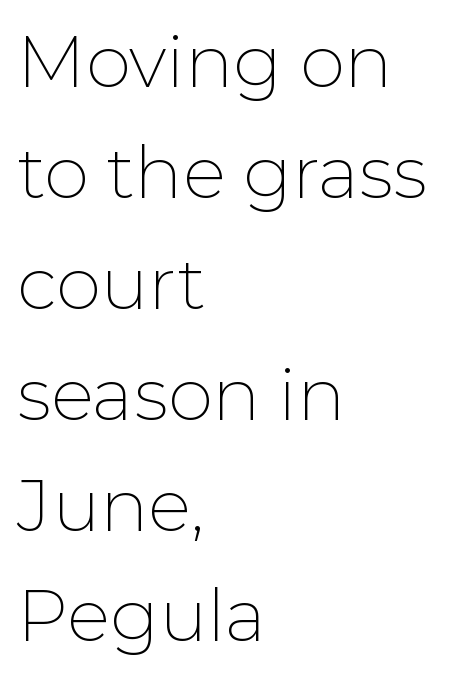
The passage shown is typed in a proportional face where columns would drift. To sum up the face: it is a sans, with no serifs. Is there any slant? The stems are plumb. Summary of vertical rhythm: regular, with standard interline spacing. A light-to-regular cut is what we see here. Nothing unusual about the tracking: characters are spaced as the font intends.
